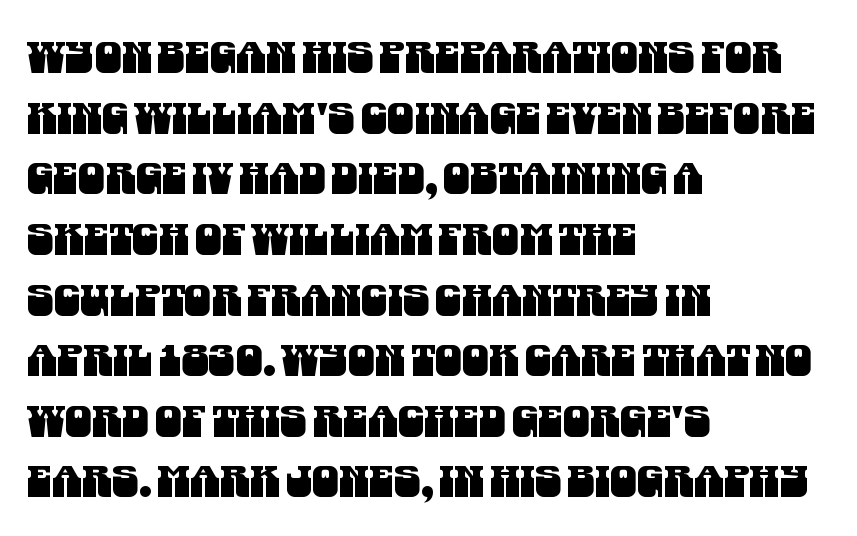
The image shows 43 px condensed sans-serif type; set left-aligned, normal line spacing (1.41x), normal letter spacing, not underlined; medium stroke contrast and a large x-height.
